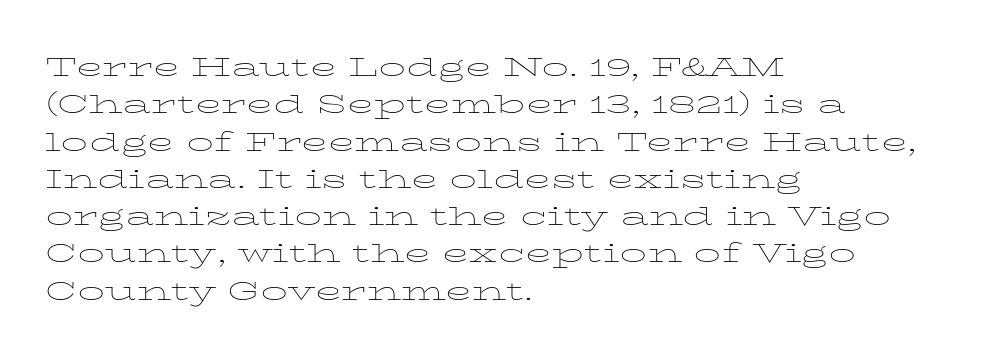
The image shows 27 px text type, upright; set left-aligned, normal line spacing (1.38x), normal letter spacing, not underlined.
